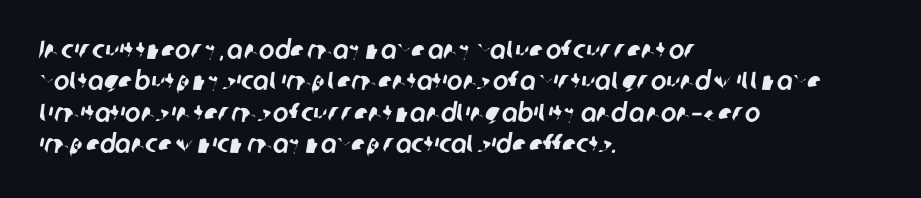
{"underline": "no", "align": "left", "line_spacing_ratio": 1.21, "letter_spacing": "normal", "letter_spacing_em": 0.0, "glyph_px": 26}
